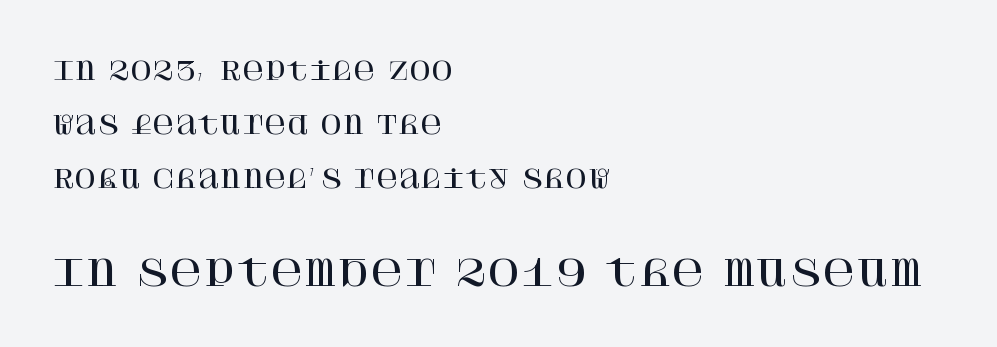
Q: Is the text italic (slanted)? A: No, it is upright.
Q: Is the typeface a serif or a sans-serif typeface? A: Serif.
Q: Is the text underlined? A: No.
Q: How is the paragraph aligned? A: Left-aligned.
Q: Is the spacing between letters normal or unusually wide? A: Normal.
Q: Is the spacing between lines tight, normal or loose? A: Loose.
Q: Which block of text is set in a larger size, the first (top) or the second (bottom)? A: The second (bottom) one.
Q: Width (condensed, normal, or wide)? A: Normal.
Q: Stroke contrast? A: High.
Q: x-height? A: Large.
